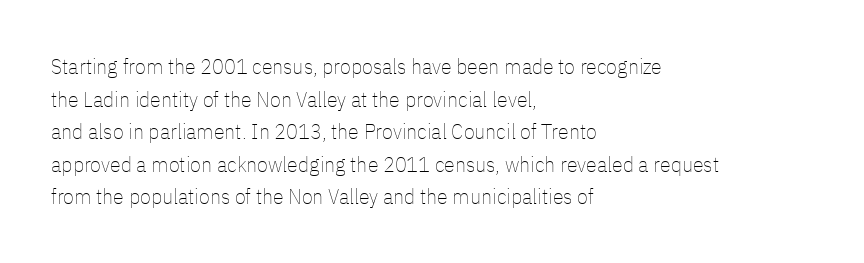
Rows of type keep a routine distance in the vertical direction. The space beneath each line is pristine and unruled. Which margin do the lines hug? The left one — the right edge is uneven. The letterforms sit shoulder to shoulder at normal distance.
